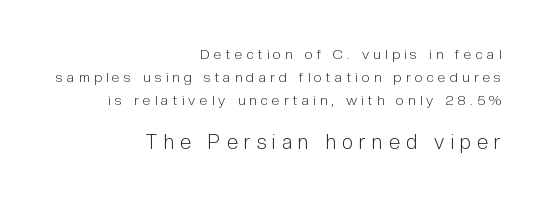
The image shows 20 px text type, upright; set right-aligned, normal line spacing (1.65x), unusually wide letter spacing (+0.31 em), not underlined; the second (bottom) block is 1.43x larger.
